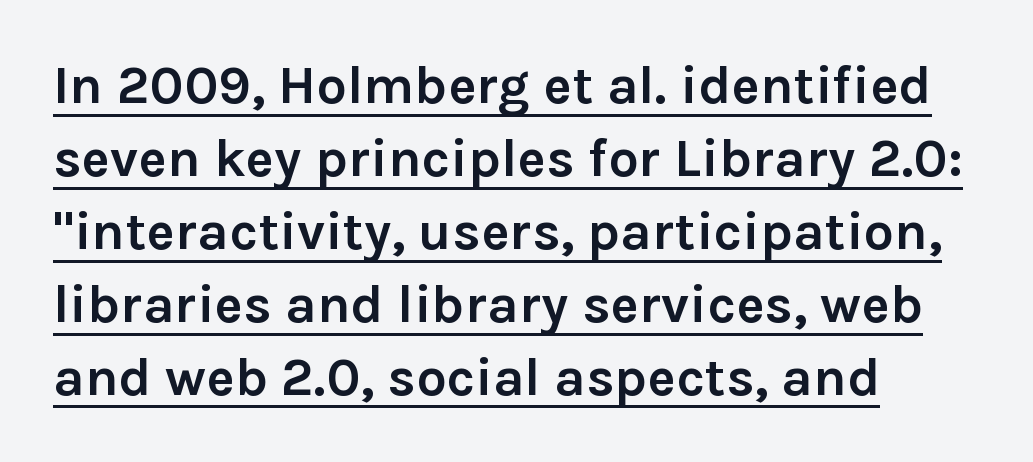
Q: Is the text bold? A: Yes.
Q: Is the text italic (slanted)? A: No, it is upright.
Q: Is the typeface a serif or a sans-serif typeface? A: Sans-serif.
Q: Is the text underlined? A: Yes.
Q: How is the paragraph aligned? A: Left-aligned.
Q: Is the spacing between letters normal or unusually wide? A: Normal.
Q: Is the spacing between lines tight, normal or loose? A: Normal.
Q: Width (condensed, normal, or wide)? A: Normal.
Q: Stroke contrast? A: Low.
Q: x-height? A: Medium.
Q: Monospaced? A: No.
